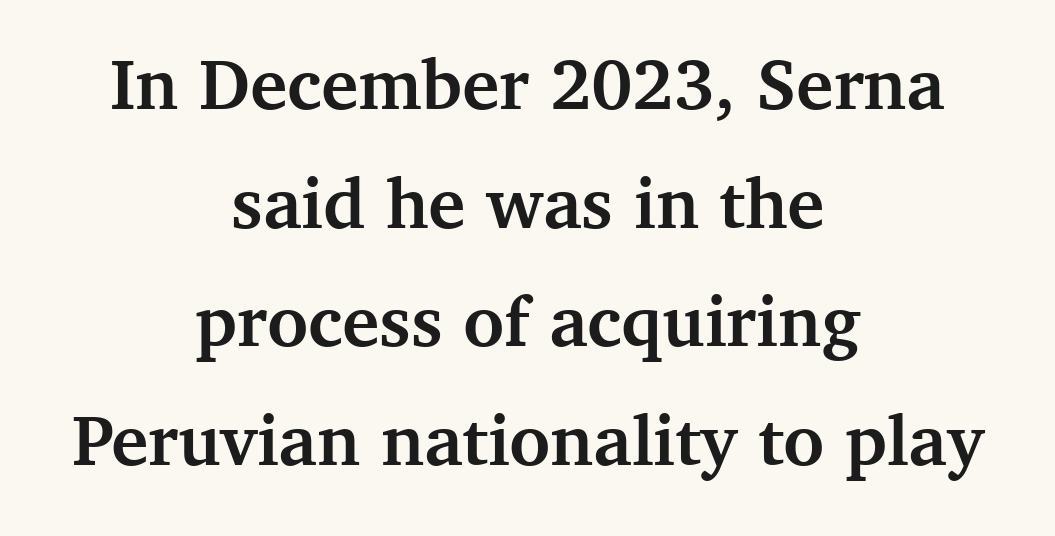
{"serif": "yes", "italic": "no", "bold": "yes", "weight": "semibold", "width": "normal", "stroke_contrast": "medium", "x_height": "medium", "monospaced": "no", "underline": "no", "align": "center", "line_spacing": "normal", "line_spacing_ratio": 1.67, "letter_spacing": "normal", "letter_spacing_em": 0.0, "glyph_px": 71}
